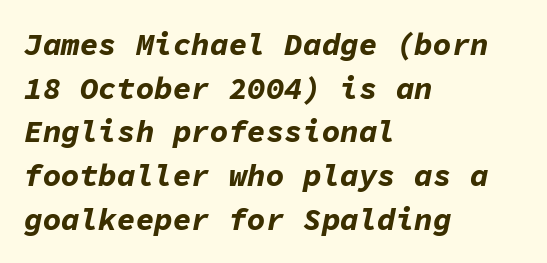
The image shows 31 px bold type, italic (leaning right), monospaced; set left-aligned, normal line spacing (1.41x), normal letter spacing, not underlined; low stroke contrast and a medium x-height.
